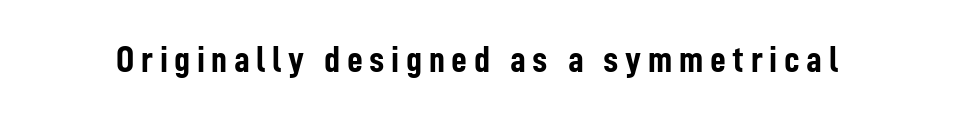
The letters stand upright; this is a roman face. Only glyphs here, with clear space below each row. The typesetting leans heavy: a genuine bold. The characters display no serif detailing; their extremities are plain. Think of a printed novel: that variable character pitch is what you see here.
